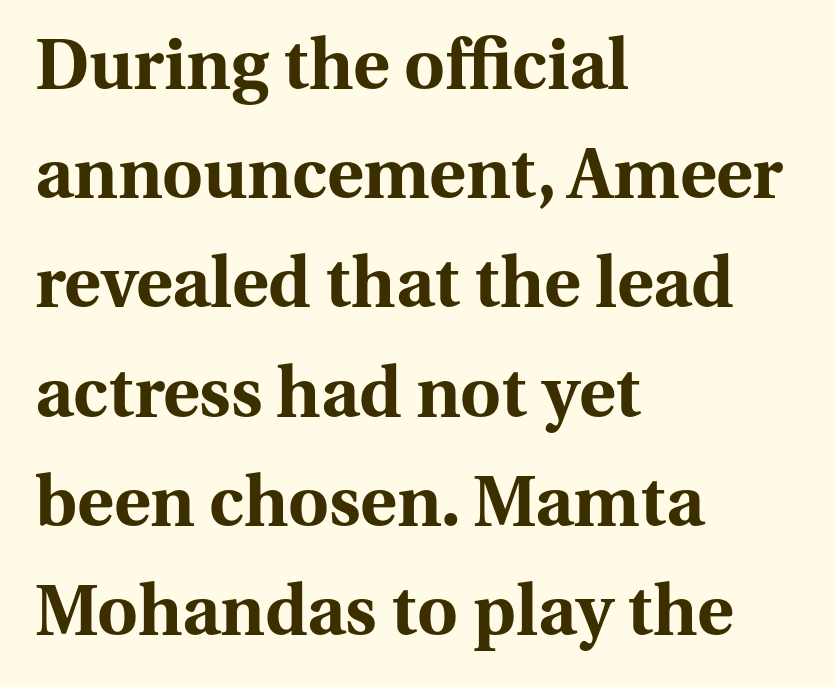
{"serif": "yes", "italic": "no", "bold": "yes", "weight": "bold", "width": "normal", "stroke_contrast": "medium", "x_height": "medium", "monospaced": "no", "underline": "no", "align": "left", "line_spacing": "normal", "line_spacing_ratio": 1.56, "letter_spacing": "normal", "letter_spacing_em": 0.0, "glyph_px": 70}
